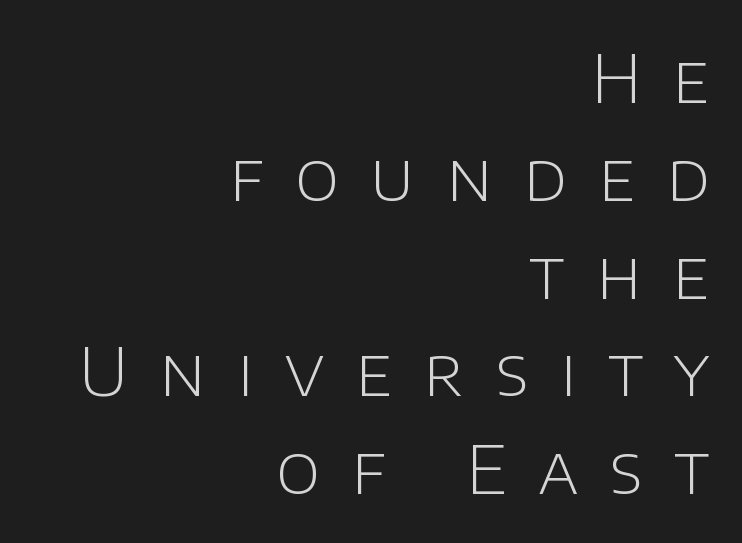
Q: Is the text bold? A: No.
Q: Is the text italic (slanted)? A: No, it is upright.
Q: Is the typeface a serif or a sans-serif typeface? A: Sans-serif.
Q: Is the text underlined? A: No.
Q: How is the paragraph aligned? A: Right-aligned.
Q: Is the spacing between letters normal or unusually wide? A: Unusually wide.
Q: Is the spacing between lines tight, normal or loose? A: Normal.
Q: Width (condensed, normal, or wide)? A: Normal.
Q: Stroke contrast? A: Low.
Q: x-height? A: Large.
Q: Monospaced? A: No.
